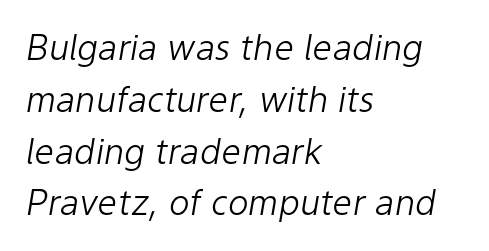
Q: Is the text bold? A: No.
Q: Is the text italic (slanted)? A: Yes, it leans right by about 9 degrees.
Q: Is the text underlined? A: No.
Q: How is the paragraph aligned? A: Left-aligned.
Q: Is the spacing between letters normal or unusually wide? A: Normal.
Q: Is the spacing between lines tight, normal or loose? A: Normal.
Q: Width (condensed, normal, or wide)? A: Normal.
Q: Stroke contrast? A: Low.
Q: x-height? A: Medium.
Q: Monospaced? A: No.
